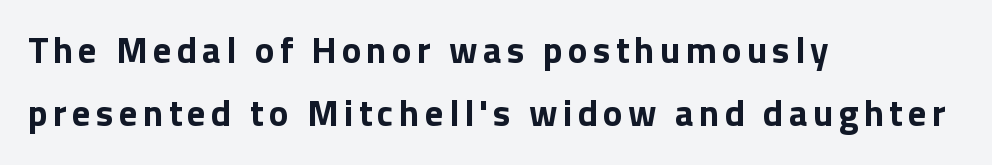
Q: Is the text bold? A: Yes.
Q: Is the text italic (slanted)? A: No, it is upright.
Q: Is the typeface a serif or a sans-serif typeface? A: Sans-serif.
Q: Is the text underlined? A: No.
Q: How is the paragraph aligned? A: Left-aligned.
Q: Width (condensed, normal, or wide)? A: Normal.
Q: Stroke contrast? A: Low.
Q: x-height? A: Medium.
Q: Monospaced? A: No.
